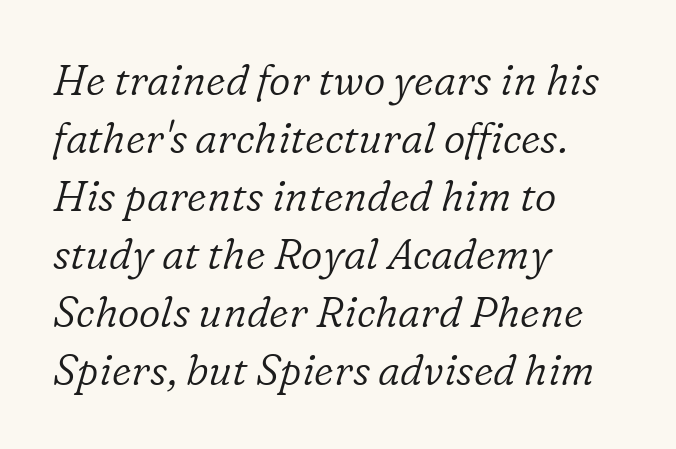
These lines sit exactly where default settings would place them. Spacing verdict: proportional, widths tailored to each character. The type family on display is of the serif kind. Caption: multi-line text, flush left, ragged right. The string is rendered with underlining switched off.
